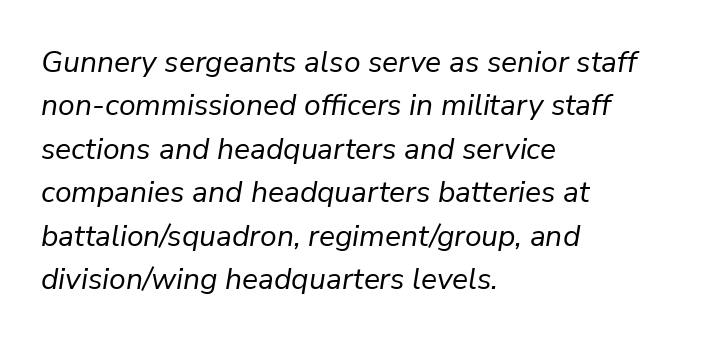
Q: Is the text bold? A: No.
Q: Is the text italic (slanted)? A: Yes, it leans right by about 9 degrees.
Q: Is the text underlined? A: No.
Q: How is the paragraph aligned? A: Left-aligned.
Q: Is the spacing between letters normal or unusually wide? A: Normal.
Q: Is the spacing between lines tight, normal or loose? A: Normal.
Q: Width (condensed, normal, or wide)? A: Normal.
Q: Stroke contrast? A: Low.
Q: x-height? A: Medium.
Q: Monospaced? A: No.
